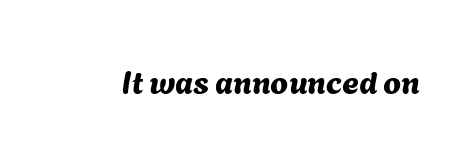
The passage shown is typed in a proportional face where columns would drift. Glyph-to-glyph distance matches everyday printed text. Descenders hang freely into open space. Does the type have serifs? No, each stem ends abruptly.
